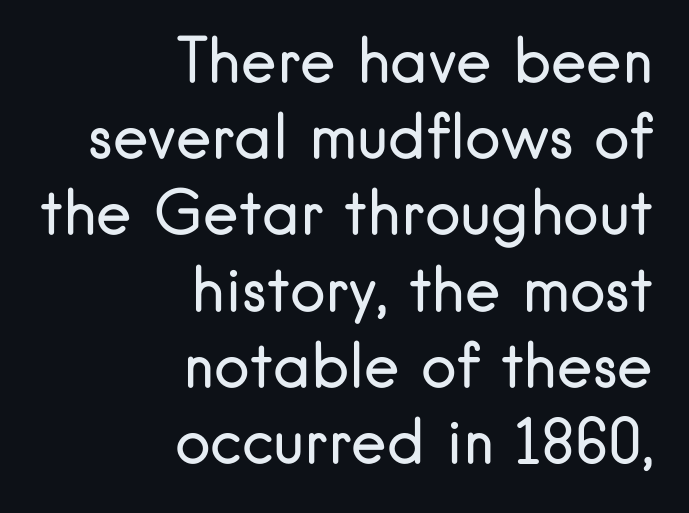
Line endings align vertically; line beginnings do not. The words here are not underlined. Typographically, this falls in the sans-serif category. The face used here is proportionally spaced, like ordinary book or web type. The font is comparable to plain body text, perhaps lighter.
